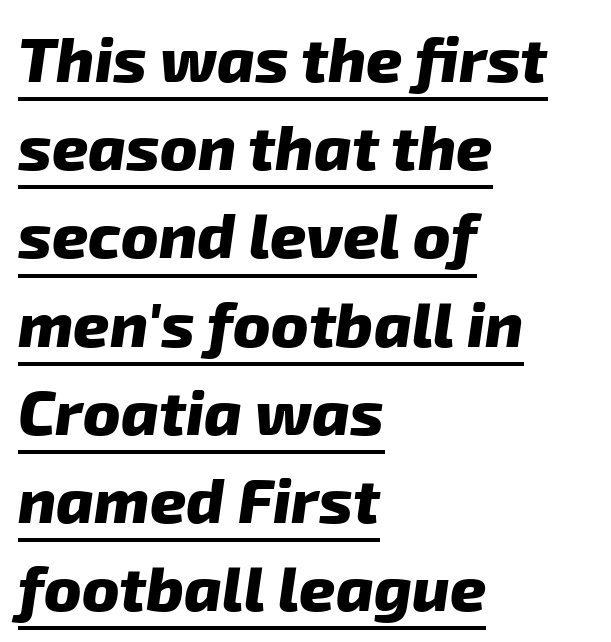
Q: Is the text bold? A: Yes.
Q: Is the typeface a serif or a sans-serif typeface? A: Sans-serif.
Q: Is the text underlined? A: Yes.
Q: How is the paragraph aligned? A: Left-aligned.
Q: Is the spacing between letters normal or unusually wide? A: Normal.
Q: Is the spacing between lines tight, normal or loose? A: Normal.
Q: Width (condensed, normal, or wide)? A: Normal.
Q: Stroke contrast? A: Low.
Q: x-height? A: Medium.
Q: Monospaced? A: No.
